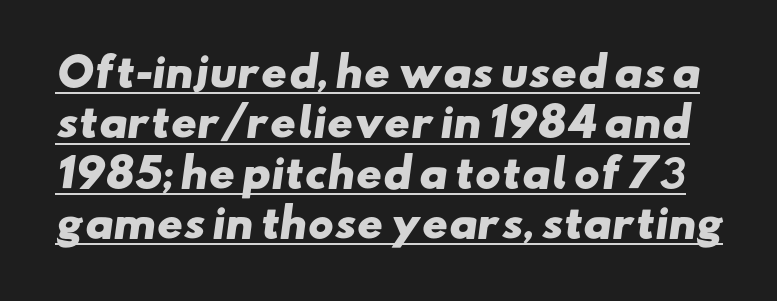
Looks like someone drew a line under every word here. Typographic density is high because the face is bold. Note the varied advance widths — an 'i' is clearly narrower than an 'm'. Look at the bottom of the vertical strokes: they stop flat, with no serifs. Baseline-to-baseline distance is the conventional proportion of letter height. The gaps between neighbouring characters are ordinary and unremarkable.
